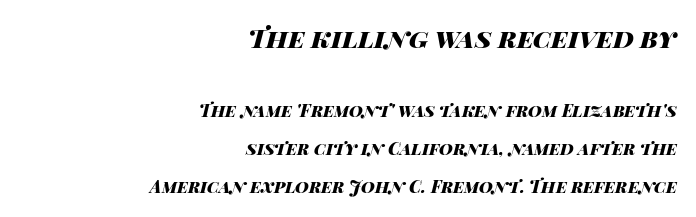
Horizontal alignment here is rightward, an uncommon choice for prose. The passage shown begins with its larger block and ends with its smaller one. The strokes are fattened all the way to bold. One glance says open: line gaps are wider than usual. Check the space under the baseline: it is left empty. Students, note that the glyphs here touch the page at normal intervals.
